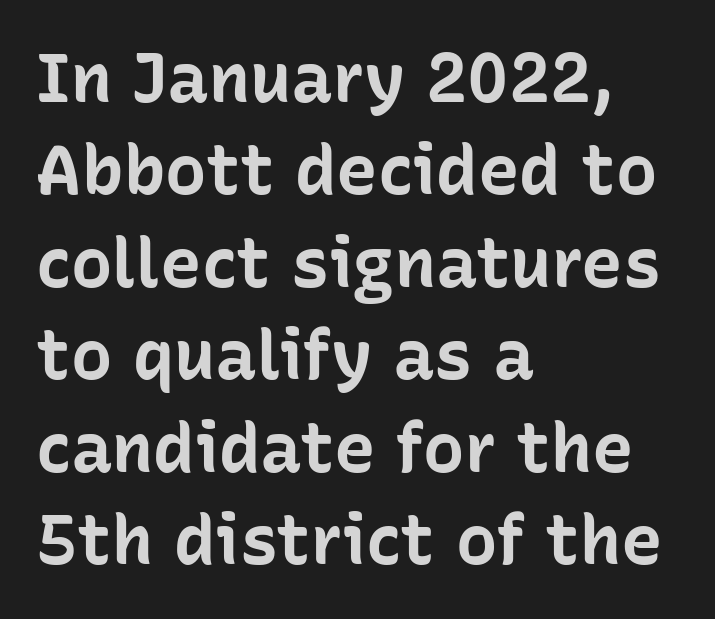
{"serif": "no", "italic": "no", "bold": "yes", "weight": "bold", "width": "normal", "stroke_contrast": "low", "x_height": "medium", "monospaced": "no", "underline": "no", "align": "left", "line_spacing": "normal", "line_spacing_ratio": 1.34, "letter_spacing": "normal", "letter_spacing_em": 0.0, "glyph_px": 69}
